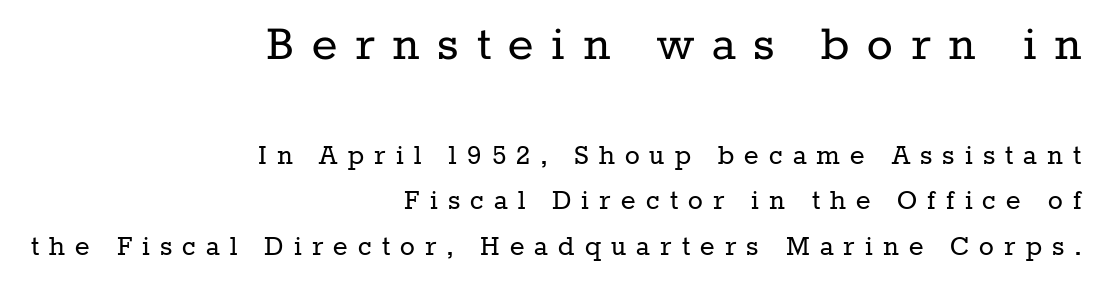
The image shows 54 px regular-weight serif type, upright; set right-aligned, normal line spacing (1.46x), unusually wide letter spacing (+0.33 em), not underlined; the first (top) block is 1.74x larger; low stroke contrast and a medium x-height.
